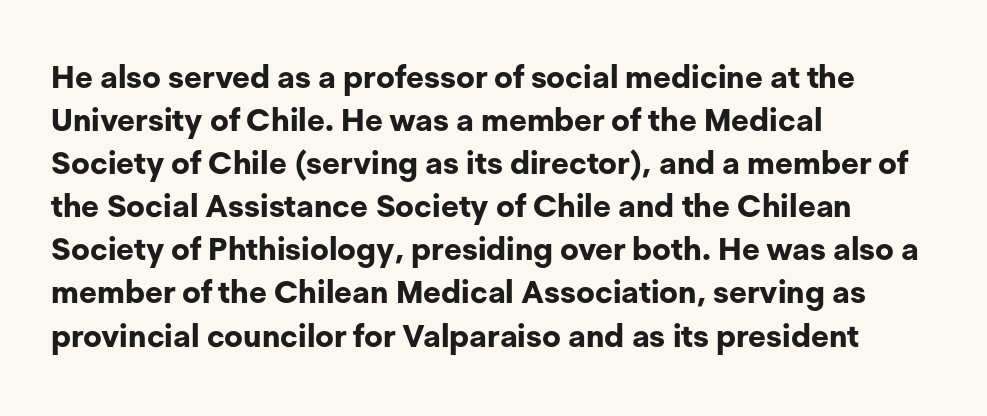
In terms of letterspacing, this is plain default setting. The rendering uses natural spacing where letterforms have individual widths. This sample uses a sans-serif face. No word sits above an underline. This is the regular roman posture of the typeface. All the whitespace from short lines collects on the right.
